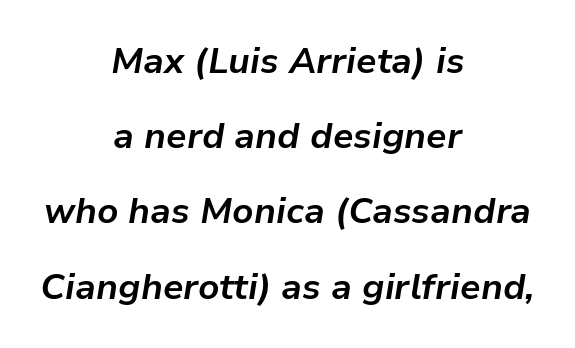
Q: Is the text bold? A: Yes.
Q: Is the text italic (slanted)? A: Yes, it leans right by about 9 degrees.
Q: Is the text underlined? A: No.
Q: How is the paragraph aligned? A: Centered.
Q: Is the spacing between letters normal or unusually wide? A: Normal.
Q: Is the spacing between lines tight, normal or loose? A: Loose.
Q: Width (condensed, normal, or wide)? A: Normal.
Q: Stroke contrast? A: Low.
Q: x-height? A: Medium.
Q: Monospaced? A: No.
